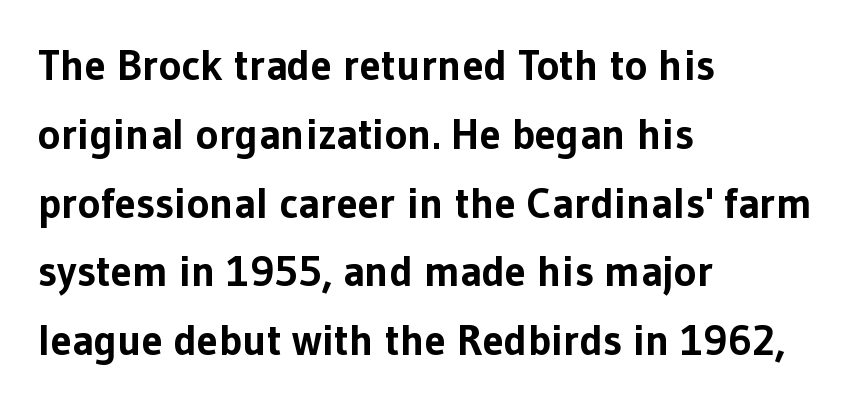
{"serif": "no", "italic": "no", "bold": "yes", "weight": "bold", "width": "normal", "stroke_contrast": "low", "x_height": "medium", "monospaced": "no", "underline": "no", "align": "left", "line_spacing": "normal", "line_spacing_ratio": 1.6, "letter_spacing": "normal", "letter_spacing_em": 0.0, "glyph_px": 43}
